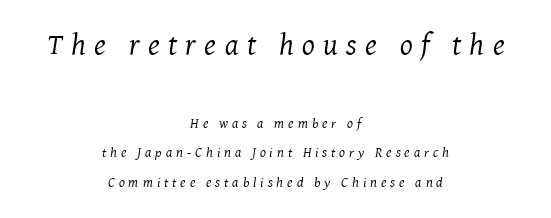
Q: Is the text bold? A: No.
Q: Is the text italic (slanted)? A: Yes, it leans right by about 8 degrees.
Q: Is the typeface a serif or a sans-serif typeface? A: Serif.
Q: Is the text underlined? A: No.
Q: How is the paragraph aligned? A: Centered.
Q: Is the spacing between letters normal or unusually wide? A: Unusually wide.
Q: Is the spacing between lines tight, normal or loose? A: Loose.
Q: Which block of text is set in a larger size, the first (top) or the second (bottom)? A: The first (top) one.
Q: Width (condensed, normal, or wide)? A: Normal.
Q: Stroke contrast? A: Medium.
Q: x-height? A: Medium.
Q: Monospaced? A: No.
